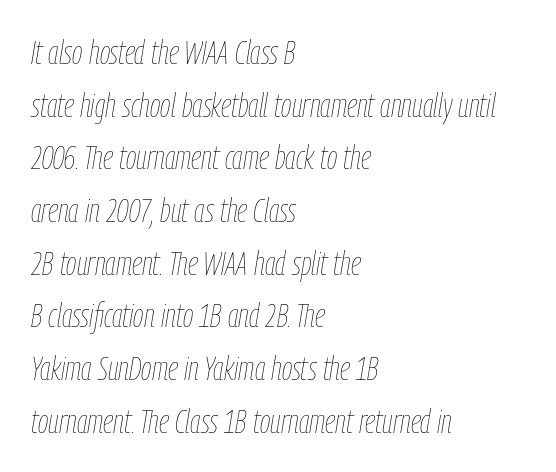
The image shows 34 px thin, condensed type, italic (leaning right); set left-aligned, normal line spacing (1.55x), normal letter spacing, not underlined; low stroke contrast and a medium x-height.
